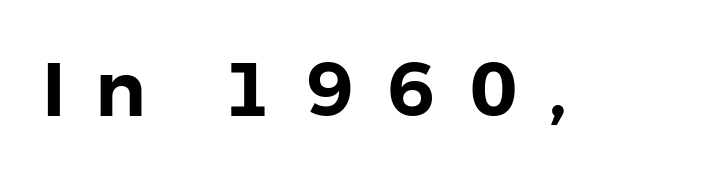
{"serif": "no", "italic": "no", "width": "normal", "stroke_contrast": "low", "x_height": "medium", "monospaced": "no", "underline": "no", "letter_spacing": "wide", "letter_spacing_em": 0.38, "glyph_px": 76}
